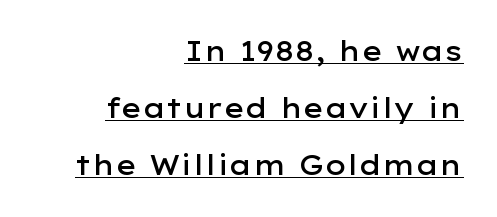
The image shows 27 px text type, upright; set right-aligned, loose line spacing (2.12x), normal letter spacing, underlined.
